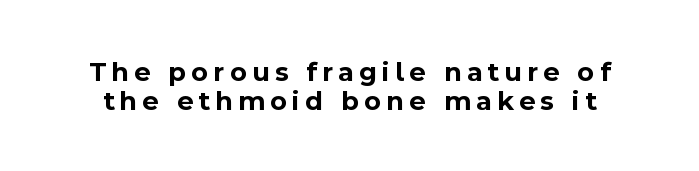
A roman cut, with each character standing at attention. Quick note: interline space is minimal. This is heavy type, rendered in bold. Descenders are the only things crossing below the line.
